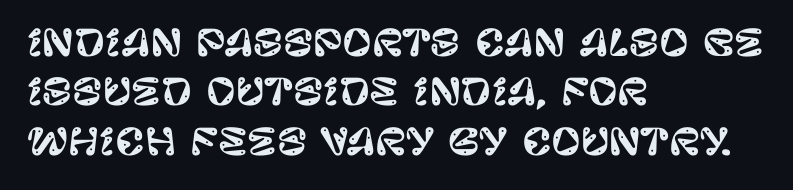
The letterforms sit shoulder to shoulder at normal distance. The string is rendered with underlining switched off. The font family rendered here belongs to the sans-serif group. Leftover space on each line is placed entirely after the last word. Note the varied advance widths — an 'i' is clearly narrower than an 'm'.
